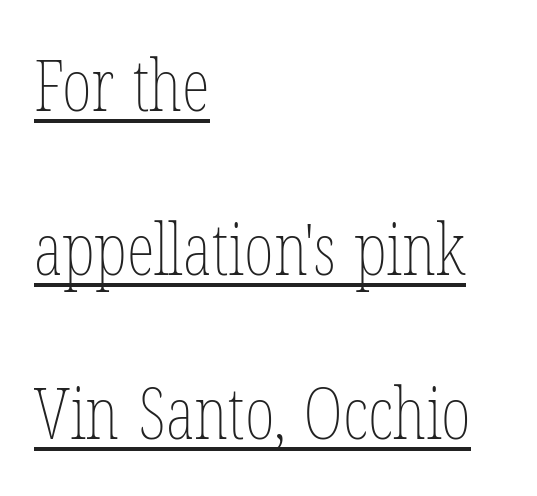
You can see a thin bar hugging the bottom of the glyphs. Ascenders rise straight up at ninety degrees. Is the block centered? No — it sits flush against the left margin. A typesetter would call this leading open, well beyond the default. Glyph-to-glyph distance matches everyday printed text. Varying glyph widths throughout — classic text-font behaviour.
